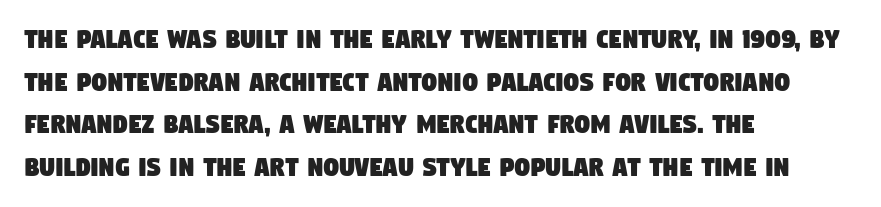
{"serif": "no", "width": "condensed", "stroke_contrast": "low", "x_height": "large", "monospaced": "no", "underline": "no", "align": "left", "line_spacing": "normal", "line_spacing_ratio": 1.42, "letter_spacing": "normal", "letter_spacing_em": 0.0, "glyph_px": 30}
